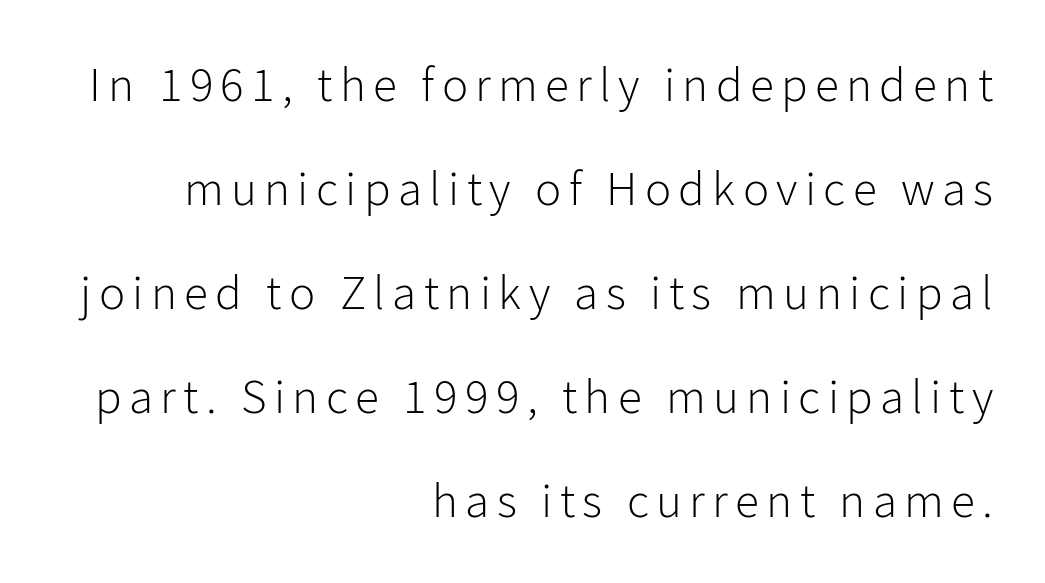
Heaviness? Minimal to ordinary, like unemphasized prose. Alignment: flush right. Descenders hang freely into open space. The letters stand upright; this is a roman face. The lines are spread far apart with generous leading. Think of a printed novel: that variable character pitch is what you see here.
